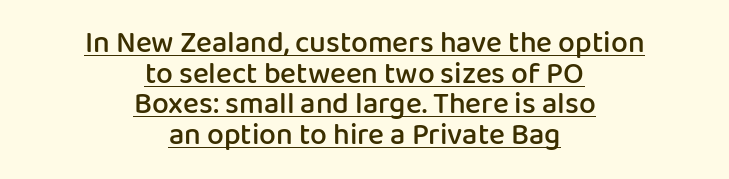
Q: Is the text bold? A: Semi-bold.
Q: Is the text italic (slanted)? A: No, it is upright.
Q: Is the typeface a serif or a sans-serif typeface? A: Sans-serif.
Q: Is the text underlined? A: Yes.
Q: How is the paragraph aligned? A: Centered.
Q: Is the spacing between letters normal or unusually wide? A: Normal.
Q: Is the spacing between lines tight, normal or loose? A: Tight.
Q: Width (condensed, normal, or wide)? A: Normal.
Q: Stroke contrast? A: Low.
Q: x-height? A: Medium.
Q: Monospaced? A: No.
